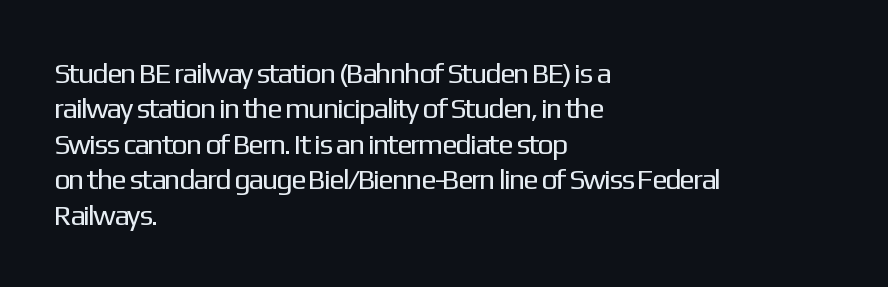
Q: Is the text bold? A: No.
Q: Is the text italic (slanted)? A: No, it is upright.
Q: Is the typeface a serif or a sans-serif typeface? A: Sans-serif.
Q: Is the text underlined? A: No.
Q: How is the paragraph aligned? A: Left-aligned.
Q: Is the spacing between letters normal or unusually wide? A: Normal.
Q: Width (condensed, normal, or wide)? A: Normal.
Q: Stroke contrast? A: Low.
Q: x-height? A: Medium.
Q: Monospaced? A: No.
